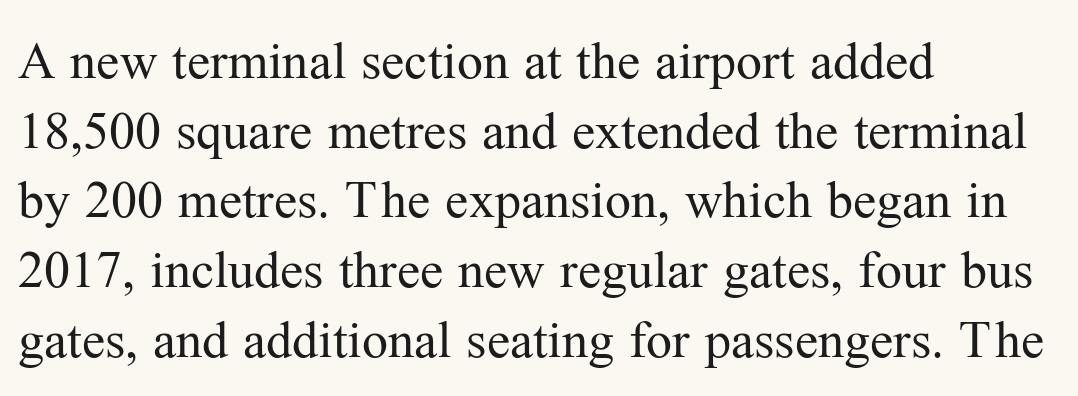
The passage is arranged the way most books set body copy — flush left. Honestly, the row spacing looks completely unremarkable. A clean baseline with only descenders dipping below it. A typesetter would mark this as roman, not italic.
